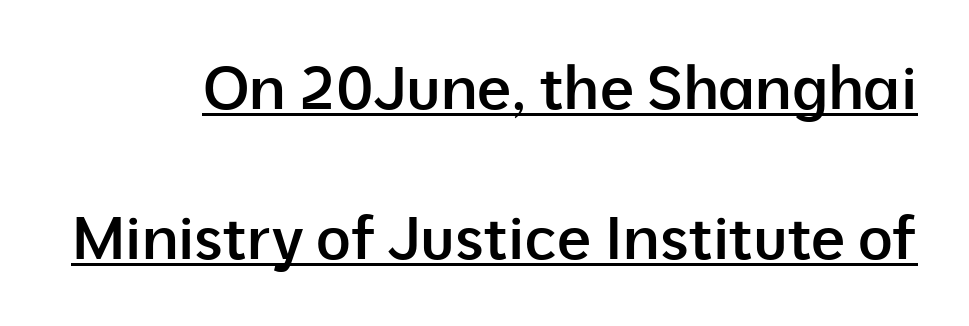
The image shows 60 px semibold sans-serif type, upright; set loose line spacing (2.5x), normal letter spacing, underlined; low stroke contrast and a medium x-height.
